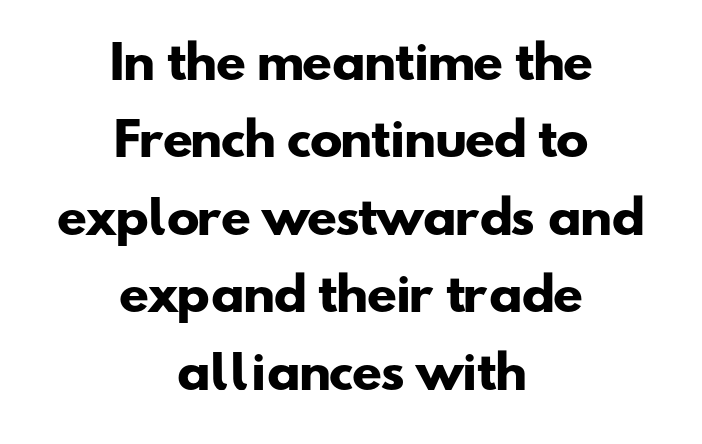
The image shows 44 px heavy, wide sans-serif type; set centered, line spacing 1.76x, normal letter spacing, not underlined; low stroke contrast and a small x-height.
